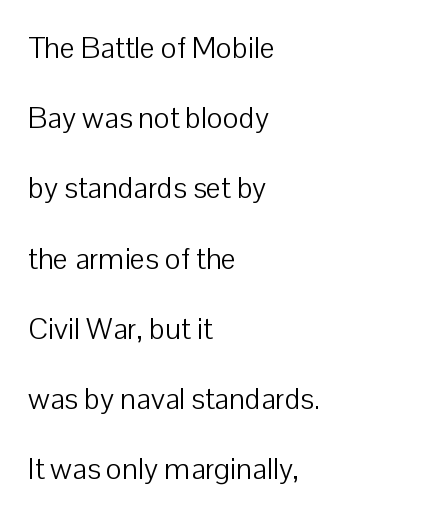
The image shows 30 px light sans-serif type, upright; set left-aligned, loose line spacing (2.34x), normal letter spacing, not underlined; low stroke contrast and a medium x-height.
